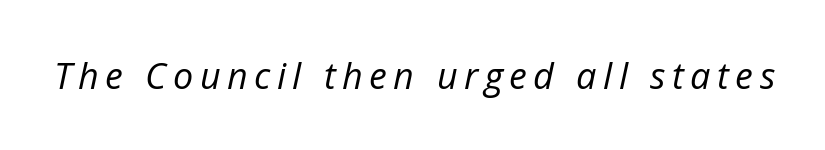
The glyphs are unaccompanied by any horizontal stroke below them. The font sits on the lighter half of the weight spectrum, regular included. Tall strokes in this sample are angled rather than plumb. The passage shown is typed in a proportional face where columns would drift.
